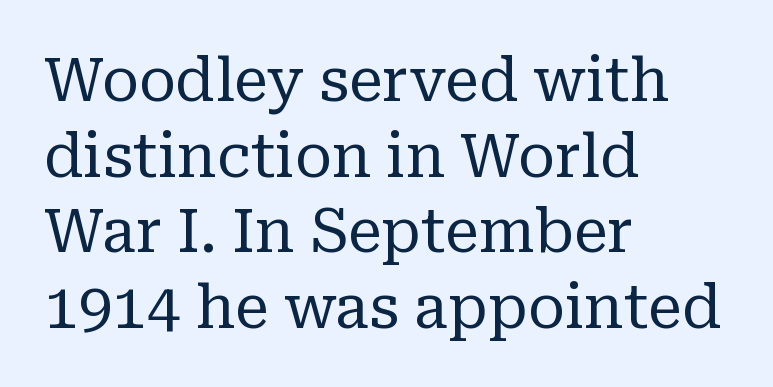
Q: Is the text bold? A: No.
Q: Is the text italic (slanted)? A: No, it is upright.
Q: Is the typeface a serif or a sans-serif typeface? A: Serif.
Q: Is the text underlined? A: No.
Q: How is the paragraph aligned? A: Left-aligned.
Q: Is the spacing between letters normal or unusually wide? A: Normal.
Q: Width (condensed, normal, or wide)? A: Normal.
Q: Stroke contrast? A: Low.
Q: x-height? A: Medium.
Q: Monospaced? A: No.
